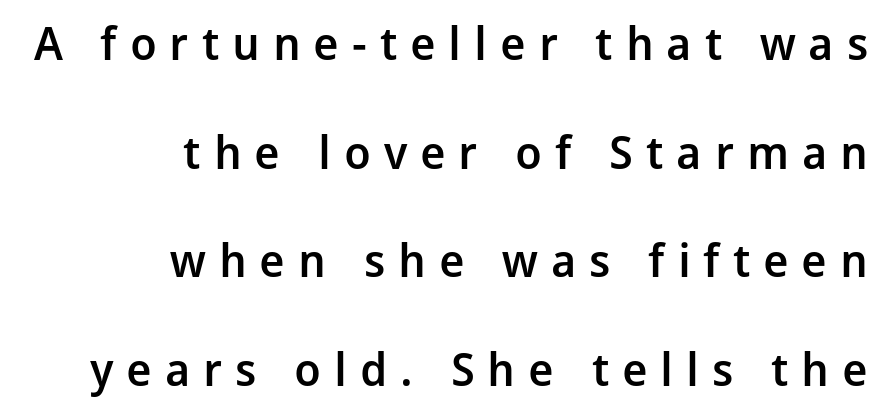
{"serif": "no", "italic": "no", "bold": "semi", "weight": "semibold", "width": "normal", "stroke_contrast": "low", "x_height": "medium", "monospaced": "no", "underline": "no", "align": "right", "line_spacing": "loose", "line_spacing_ratio": 2.36, "letter_spacing": "wide", "letter_spacing_em": 0.28, "glyph_px": 46}
